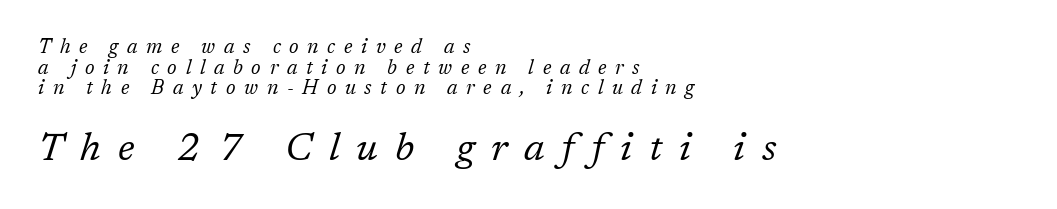
{"serif": "yes", "italic": "yes", "lean": "right", "slant_degrees": 17, "bold": "no", "weight": "regular", "width": "normal", "stroke_contrast": "low", "x_height": "medium", "monospaced": "no", "underline": "no", "align": "left", "line_spacing": "tight", "line_spacing_ratio": 1.03, "letter_spacing": "wide", "letter_spacing_em": 0.43, "larger_block": "second", "size_ratio": 1.95, "glyph_px": 39}
